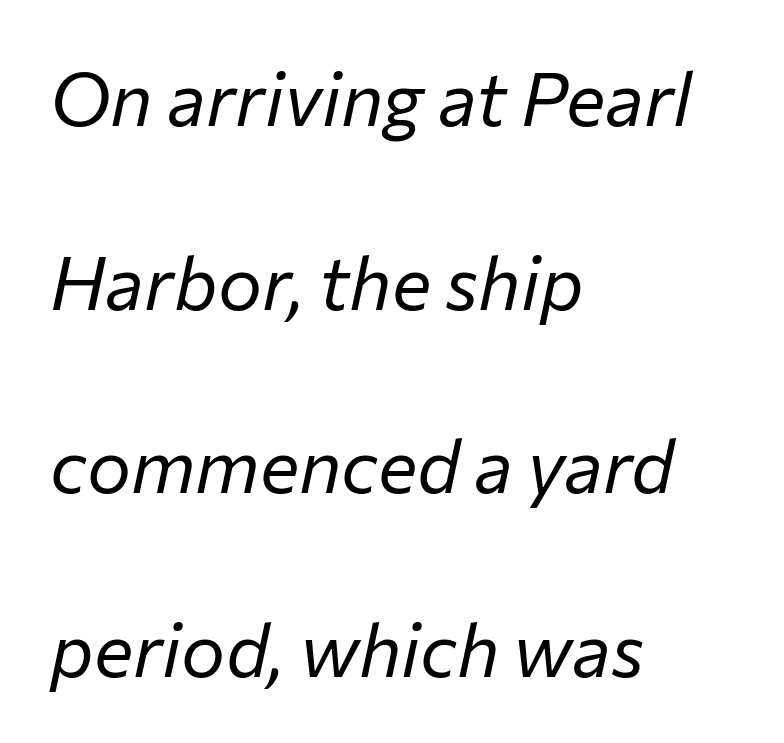
The image shows 74 px regular-weight type, italic (leaning right); set left-aligned, loose line spacing (2.48x), normal letter spacing, not underlined; low stroke contrast and a medium x-height.
